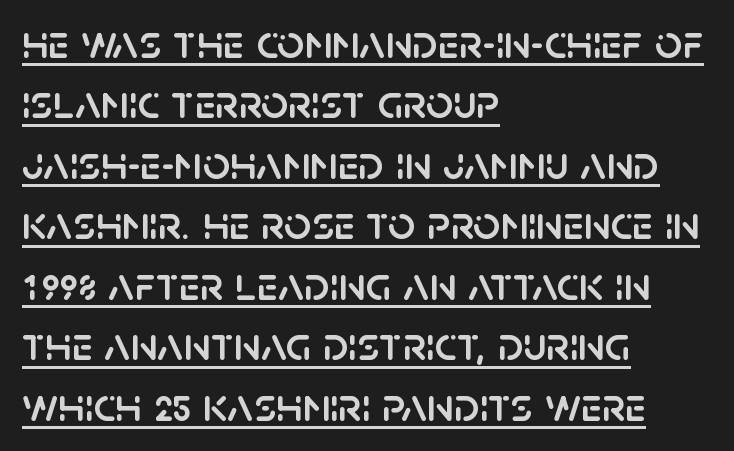
The image shows 48 px sans-serif type, upright; set left-aligned, normal line spacing (1.26x), normal letter spacing, underlined; low stroke contrast and a large x-height.
